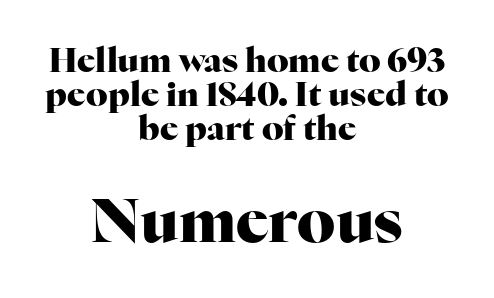
Q: Is the text bold? A: Yes.
Q: Is the text italic (slanted)? A: No, it is upright.
Q: Is the typeface a serif or a sans-serif typeface? A: Serif.
Q: Is the text underlined? A: No.
Q: How is the paragraph aligned? A: Centered.
Q: Is the spacing between letters normal or unusually wide? A: Normal.
Q: Is the spacing between lines tight, normal or loose? A: Tight.
Q: Which block of text is set in a larger size, the first (top) or the second (bottom)? A: The second (bottom) one.
Q: Width (condensed, normal, or wide)? A: Normal.
Q: Stroke contrast? A: High.
Q: x-height? A: Medium.
Q: Monospaced? A: No.
